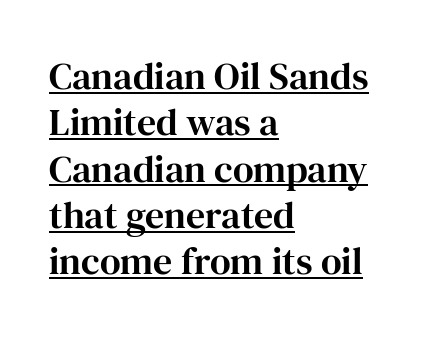
Q: Is the text italic (slanted)? A: No, it is upright.
Q: Is the typeface a serif or a sans-serif typeface? A: Serif.
Q: Is the text underlined? A: Yes.
Q: How is the paragraph aligned? A: Left-aligned.
Q: Is the spacing between letters normal or unusually wide? A: Normal.
Q: Width (condensed, normal, or wide)? A: Normal.
Q: Stroke contrast? A: High.
Q: x-height? A: Medium.
Q: Monospaced? A: No.
